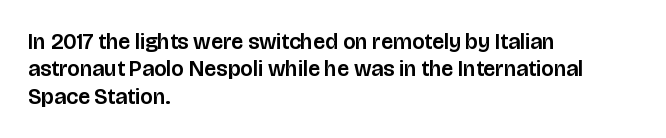
The image shows 22 px text type, upright; set left-aligned, line spacing 1.24x, normal letter spacing, not underlined.
